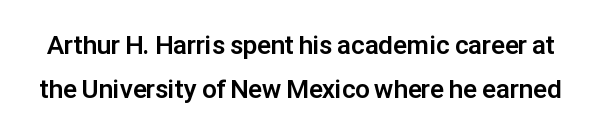
{"italic": "no", "bold": "yes", "underline": "no", "line_spacing": "normal", "line_spacing_ratio": 1.7, "letter_spacing": "normal", "letter_spacing_em": 0.0, "glyph_px": 26}
